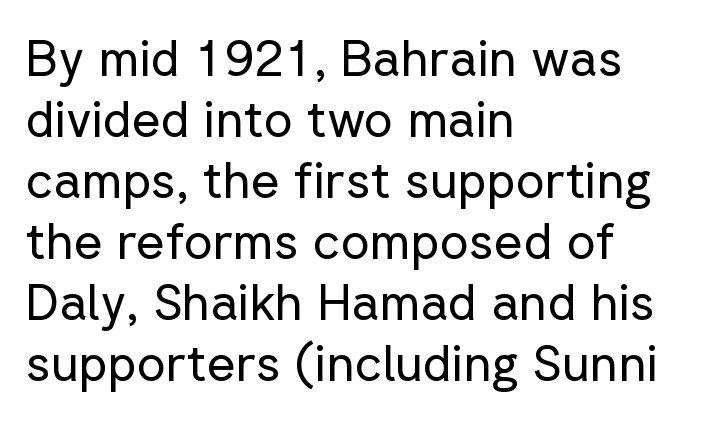
{"serif": "no", "italic": "no", "bold": "no", "weight": "regular", "width": "normal", "stroke_contrast": "low", "x_height": "medium", "monospaced": "no", "underline": "no", "align": "left", "line_spacing_ratio": 1.22, "letter_spacing": "normal", "letter_spacing_em": 0.0, "glyph_px": 50}
